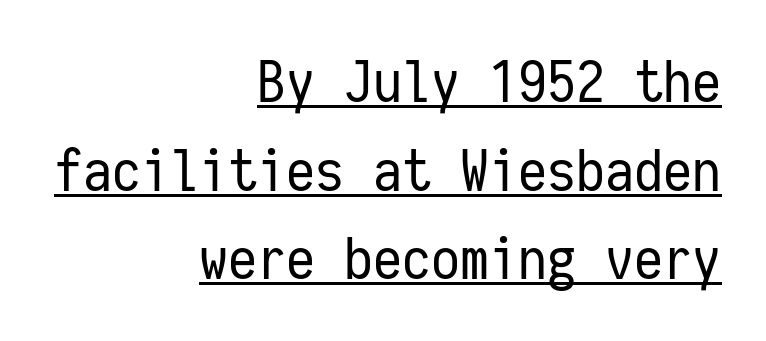
The image shows 58 px regular-weight, condensed sans-serif type, upright, monospaced; set right-aligned, normal line spacing (1.53x), normal letter spacing, underlined; low stroke contrast and a medium x-height.
